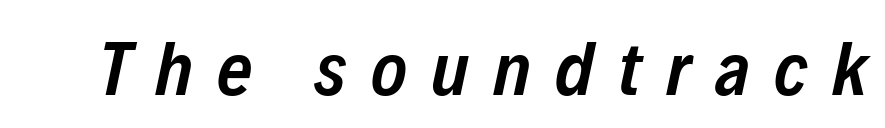
The glyphs have the mass of a demibold cut, below bold. This rendering features lettering with no underline. Observe the lean: these are italic letterforms. Tracking here is generous; glyphs stand well apart from one another.
